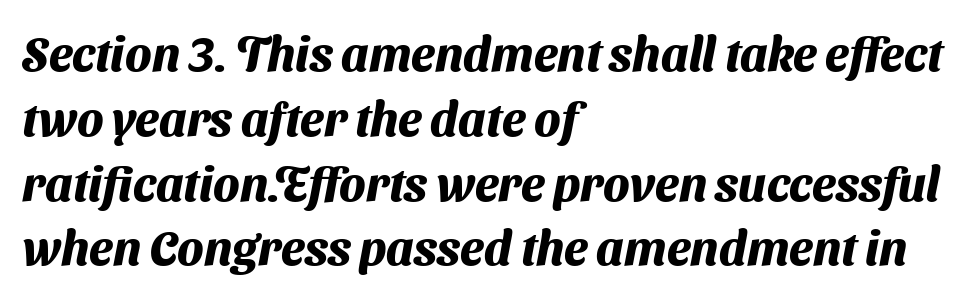
{"serif": "no", "bold": "yes", "weight": "heavy", "width": "normal", "stroke_contrast": "medium", "x_height": "medium", "monospaced": "no", "underline": "no", "align": "left", "line_spacing": "normal", "line_spacing_ratio": 1.35, "letter_spacing": "normal", "letter_spacing_em": 0.0, "glyph_px": 48}
